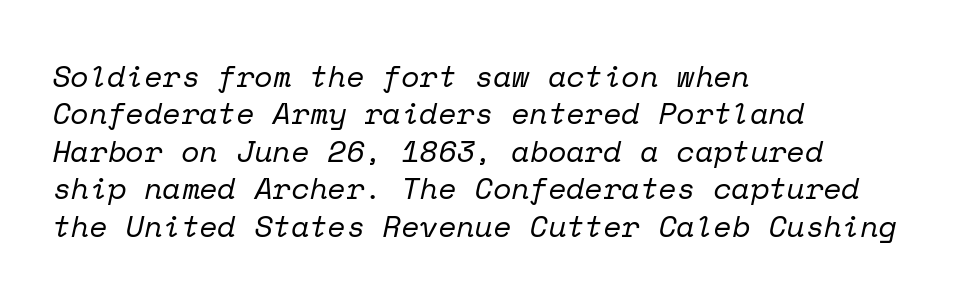
The image shows 30 px regular-weight serif type, italic (leaning right), monospaced; set left-aligned, normal line spacing (1.25x), normal letter spacing, not underlined; low stroke contrast and a medium x-height.
